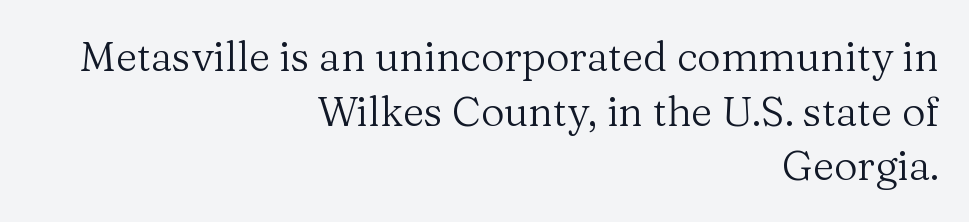
The face used here is proportionally spaced, like ordinary book or web type. Short and long lines alike share a common ending point at right. These lines keep a tight, regular rhythm from letter to letter. Baseline-to-baseline distance is the conventional proportion of letter height. Observe the serifs anchoring each vertical stroke in this sample.
